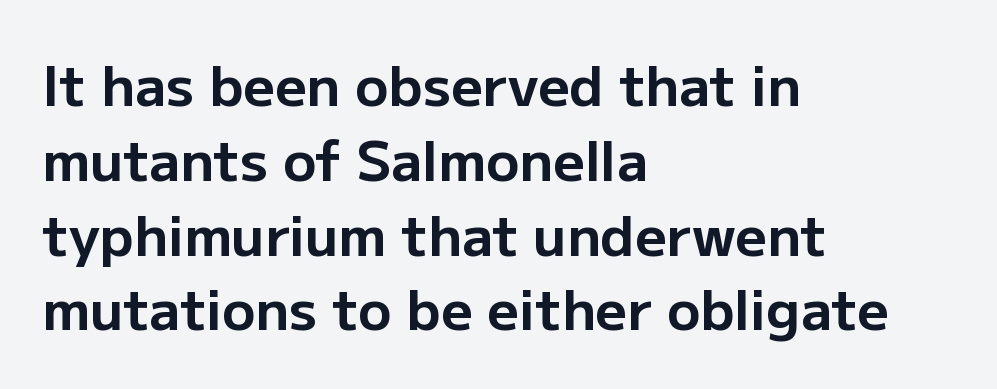
{"serif": "no", "italic": "no", "bold": "yes", "weight": "bold", "width": "normal", "stroke_contrast": "low", "x_height": "medium", "monospaced": "no", "underline": "no", "align": "left", "line_spacing": "normal", "line_spacing_ratio": 1.36, "letter_spacing": "normal", "letter_spacing_em": 0.0, "glyph_px": 55}
